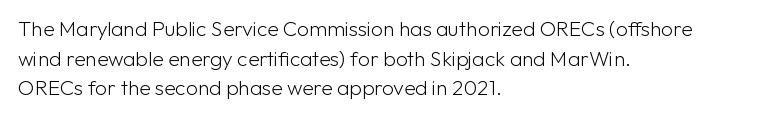
The image shows 21 px text type, upright; set left-aligned, normal line spacing (1.41x), normal letter spacing, not underlined.
